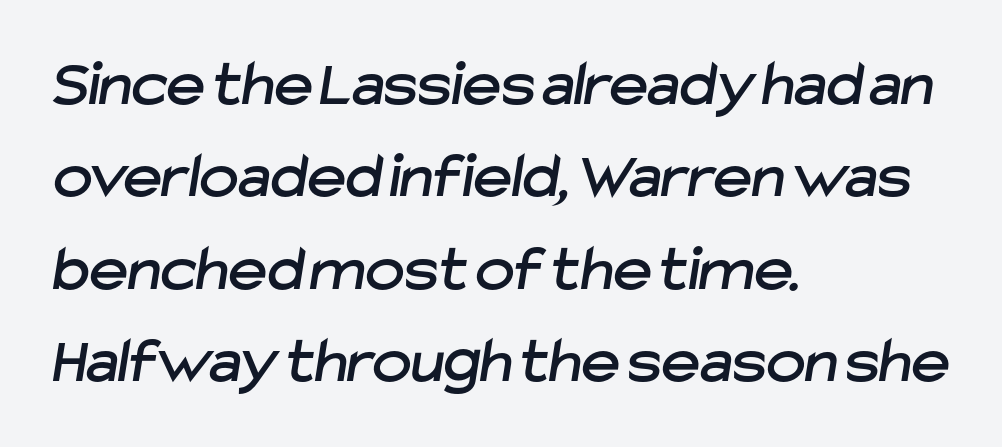
Q: Is the typeface a serif or a sans-serif typeface? A: Sans-serif.
Q: Is the text underlined? A: No.
Q: How is the paragraph aligned? A: Left-aligned.
Q: Is the spacing between letters normal or unusually wide? A: Normal.
Q: Is the spacing between lines tight, normal or loose? A: Normal.
Q: Width (condensed, normal, or wide)? A: Normal.
Q: Stroke contrast? A: Low.
Q: x-height? A: Medium.
Q: Monospaced? A: No.
